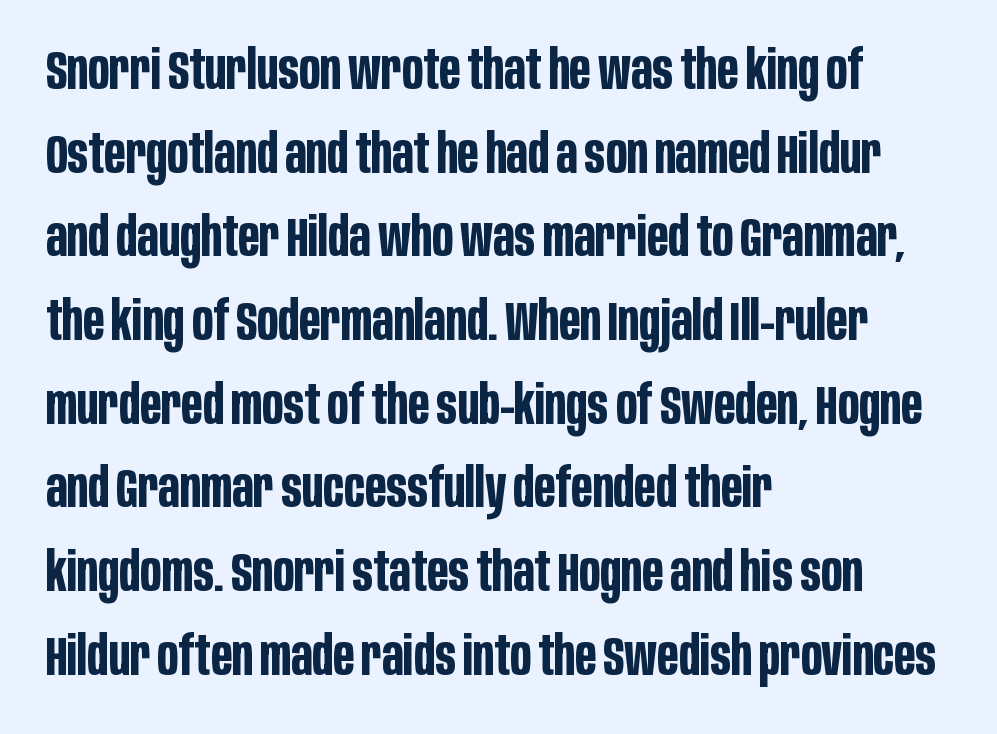
{"serif": "no", "italic": "no", "bold": "yes", "weight": "bold", "width": "condensed", "stroke_contrast": "low", "x_height": "large", "monospaced": "no", "underline": "no", "align": "left", "line_spacing": "normal", "line_spacing_ratio": 1.55, "letter_spacing": "normal", "letter_spacing_em": 0.0, "glyph_px": 54}
